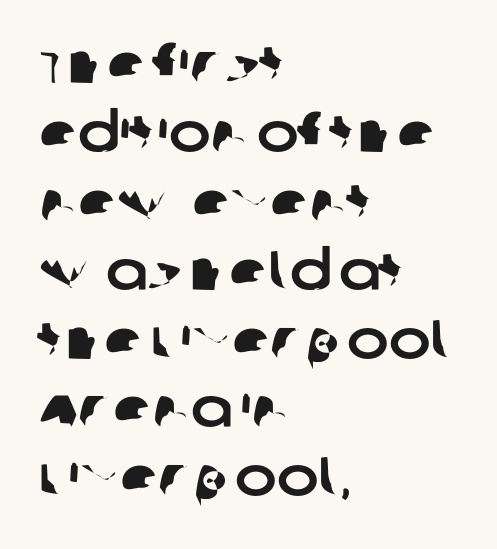
A classic flush-left, rag-right setting is used for this passage. The specimen omits any rule beneath the text block's lines. You can tell from the bare stems that sans-serif type was used. Character widths vary here, with narrow letters taking less room than wide ones. The horizontal fit of the characters is conventional and even.
